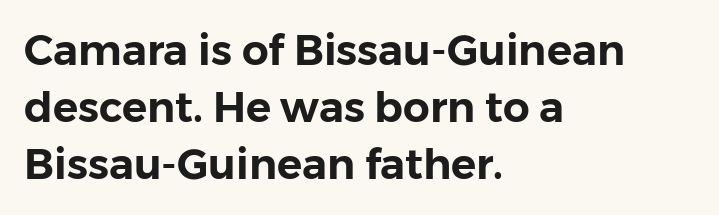
Q: Is the text italic (slanted)? A: No, it is upright.
Q: Is the typeface a serif or a sans-serif typeface? A: Sans-serif.
Q: Is the text underlined? A: No.
Q: How is the paragraph aligned? A: Left-aligned.
Q: Is the spacing between letters normal or unusually wide? A: Normal.
Q: Is the spacing between lines tight, normal or loose? A: Normal.
Q: Width (condensed, normal, or wide)? A: Normal.
Q: Stroke contrast? A: Low.
Q: x-height? A: Medium.
Q: Monospaced? A: No.
